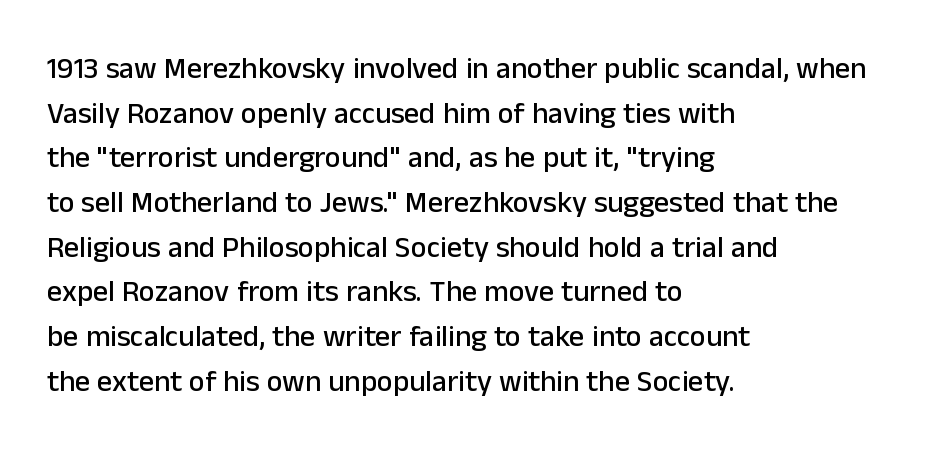
{"serif": "no", "italic": "no", "width": "normal", "stroke_contrast": "low", "x_height": "medium", "monospaced": "no", "underline": "no", "align": "left", "line_spacing": "normal", "line_spacing_ratio": 1.49, "letter_spacing": "normal", "letter_spacing_em": 0.0, "glyph_px": 30}
